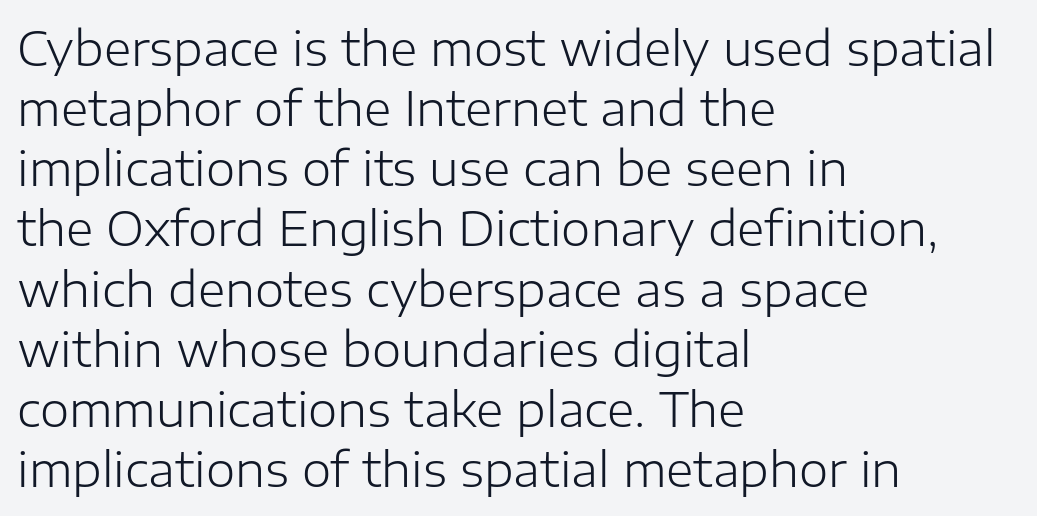
Q: Is the text bold? A: No.
Q: Is the text italic (slanted)? A: No, it is upright.
Q: Is the typeface a serif or a sans-serif typeface? A: Sans-serif.
Q: Is the text underlined? A: No.
Q: How is the paragraph aligned? A: Left-aligned.
Q: Is the spacing between letters normal or unusually wide? A: Normal.
Q: Is the spacing between lines tight, normal or loose? A: Normal.
Q: Width (condensed, normal, or wide)? A: Normal.
Q: Stroke contrast? A: Low.
Q: x-height? A: Medium.
Q: Monospaced? A: No.
